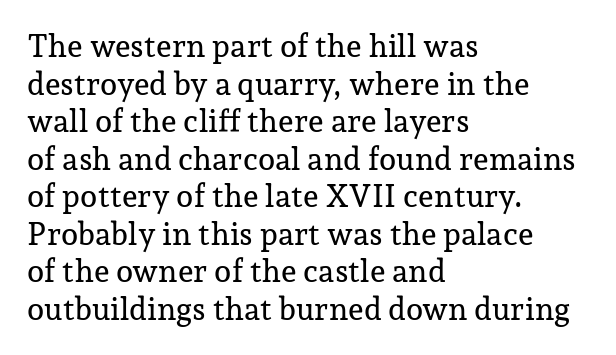
The image shows 31 px serif type, upright; set left-aligned, line spacing 1.21x, normal letter spacing, not underlined; low stroke contrast and a medium x-height.
